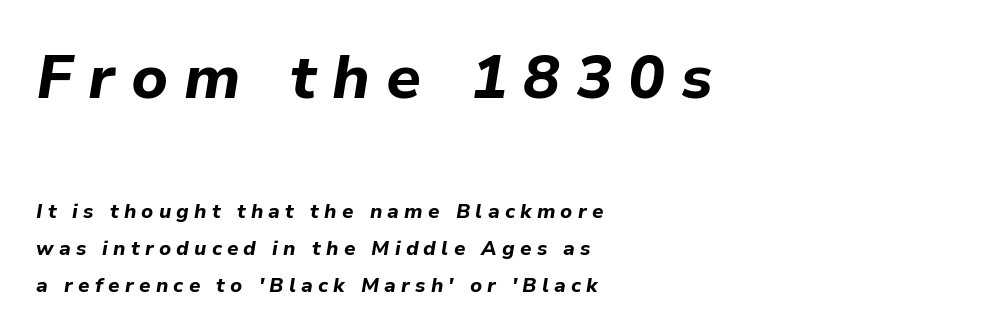
Q: Is the text bold? A: Yes.
Q: Is the text italic (slanted)? A: Yes, it leans right by about 9 degrees.
Q: Is the text underlined? A: No.
Q: How is the paragraph aligned? A: Left-aligned.
Q: Is the spacing between letters normal or unusually wide? A: Unusually wide.
Q: Which block of text is set in a larger size, the first (top) or the second (bottom)? A: The first (top) one.
Q: Width (condensed, normal, or wide)? A: Normal.
Q: Stroke contrast? A: Low.
Q: x-height? A: Medium.
Q: Monospaced? A: No.
